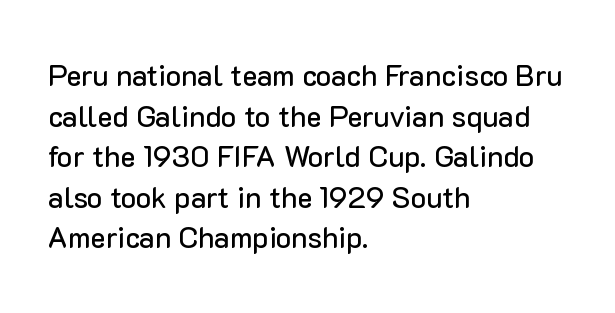
Casual observation: everything's shoved over to the left. Short note: letters normally spaced. Rule under the text: the space is simply empty. Reading down the column, the eye jumps a familiar distance to each next line. Note the varied advance widths — an 'i' is clearly narrower than an 'm'. This sample uses an upright cut, with every glyph sitting square on the baseline.
